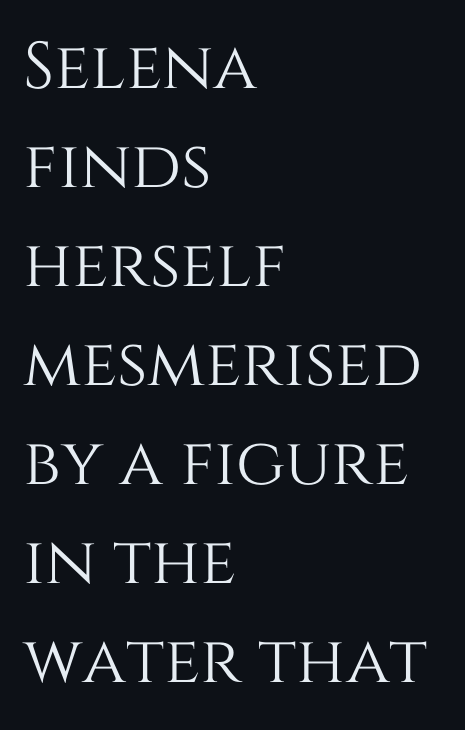
{"italic": "no", "width": "normal", "stroke_contrast": "medium", "x_height": "large", "monospaced": "no", "underline": "no", "align": "left", "line_spacing": "normal", "line_spacing_ratio": 1.5, "letter_spacing": "normal", "letter_spacing_em": 0.0, "glyph_px": 66}
